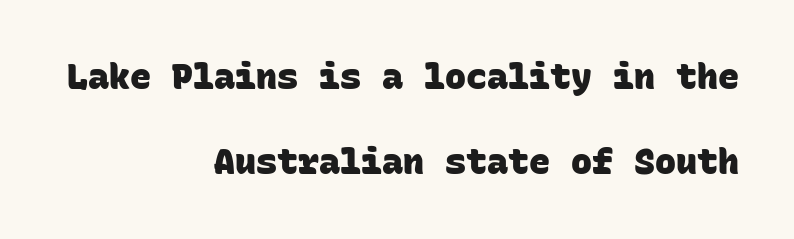
The image shows 35 px heavy sans-serif type, monospaced; set right-aligned, loose line spacing (2.43x), normal letter spacing, not underlined; low stroke contrast and a large x-height.
